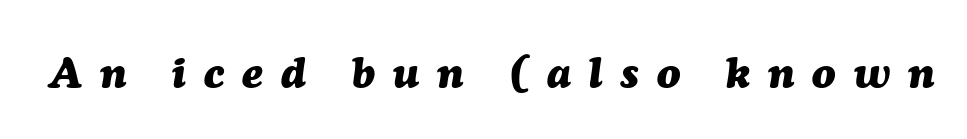
{"italic": "yes", "lean": "right", "slant_degrees": 7, "bold": "yes", "weight": "heavy", "width": "normal", "stroke_contrast": "medium", "x_height": "medium", "monospaced": "no", "underline": "no", "letter_spacing": "wide", "letter_spacing_em": 0.42, "glyph_px": 43}
